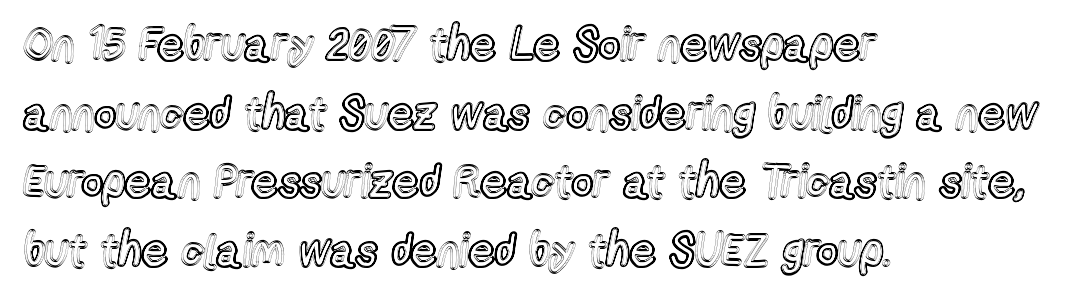
Does the copy run flush right? No — it runs flush left. Baseline-to-baseline distance is the conventional proportion of letter height. These lines keep a tight, regular rhythm from letter to letter. Spacing verdict: proportional, widths tailored to each character. Glance below the letters and you will spot only blank space.
